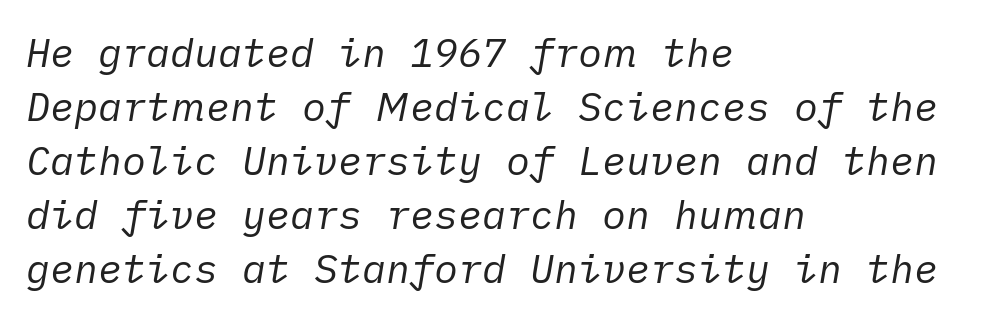
{"italic": "yes", "lean": "right", "slant_degrees": 10, "bold": "no", "weight": "regular", "width": "normal", "stroke_contrast": "low", "x_height": "medium", "underline": "no", "align": "left", "line_spacing": "normal", "line_spacing_ratio": 1.35, "letter_spacing": "normal", "letter_spacing_em": 0.0, "glyph_px": 40}
